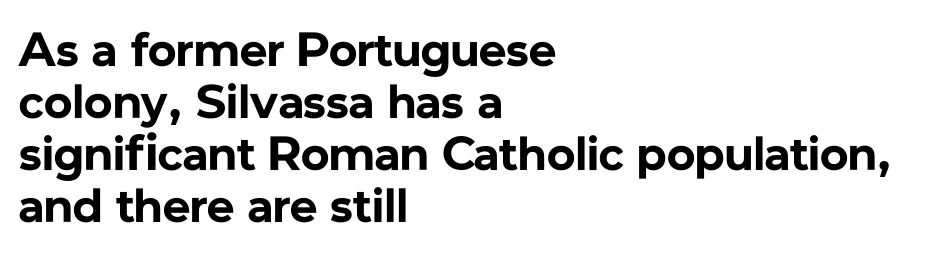
Q: Is the text bold? A: Yes.
Q: Is the text italic (slanted)? A: No, it is upright.
Q: Is the typeface a serif or a sans-serif typeface? A: Sans-serif.
Q: Is the text underlined? A: No.
Q: How is the paragraph aligned? A: Left-aligned.
Q: Is the spacing between letters normal or unusually wide? A: Normal.
Q: Is the spacing between lines tight, normal or loose? A: Tight.
Q: Width (condensed, normal, or wide)? A: Normal.
Q: Stroke contrast? A: Low.
Q: x-height? A: Medium.
Q: Monospaced? A: No.
